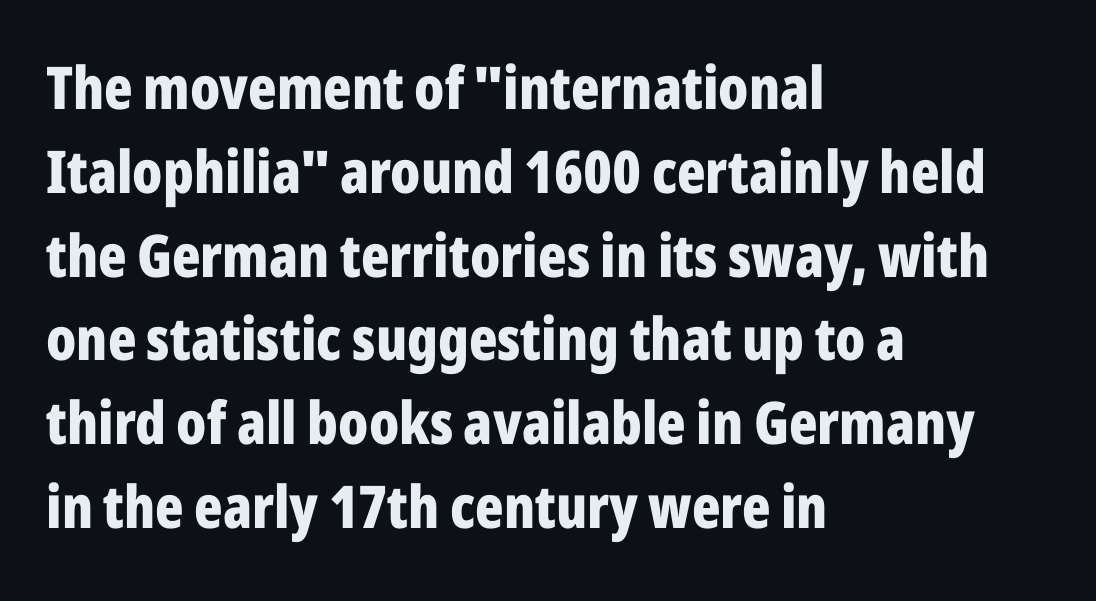
The image shows 59 px bold, condensed sans-serif type, upright; set left-aligned, normal line spacing (1.42x), normal letter spacing, not underlined; low stroke contrast and a medium x-height.
